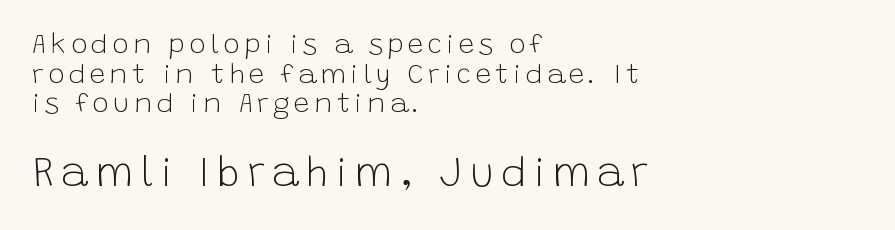
The face used here is a sans, in the tradition of grotesques and geometrics. These lines were composed using upright roman letters. Is the stroke heavy? The answer is a plain regular-or-lighter. A classic flush-left, rag-right setting is used for this passage. The baseline area is clear. In terms of leading, this rendering errs on the cramped side.
